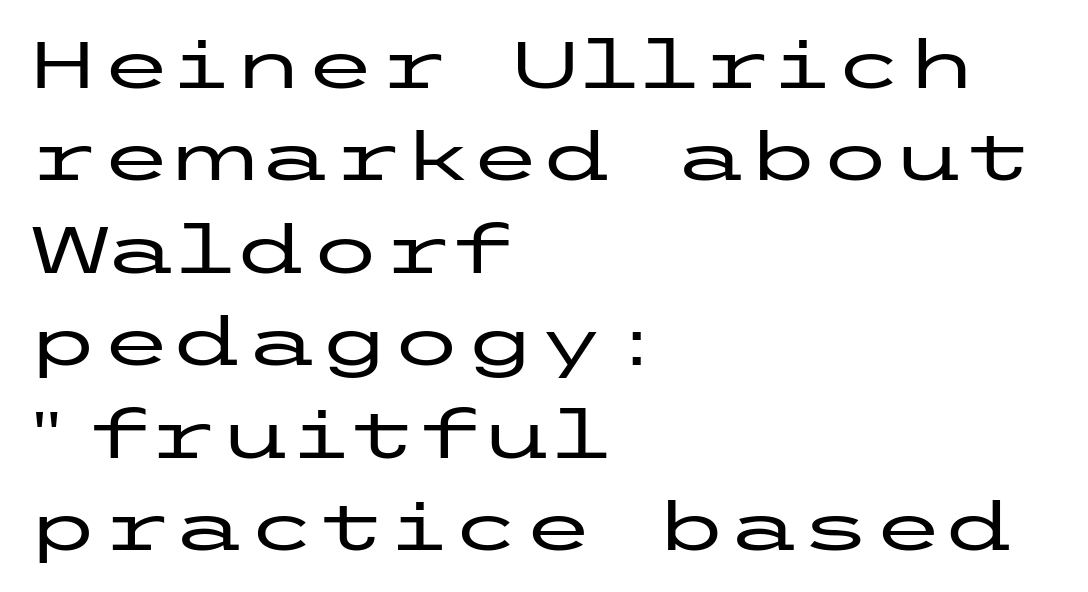
The image shows 66 px wide sans-serif type, upright; set left-aligned, normal line spacing (1.4x), normal letter spacing, not underlined; low stroke contrast and a medium x-height.
